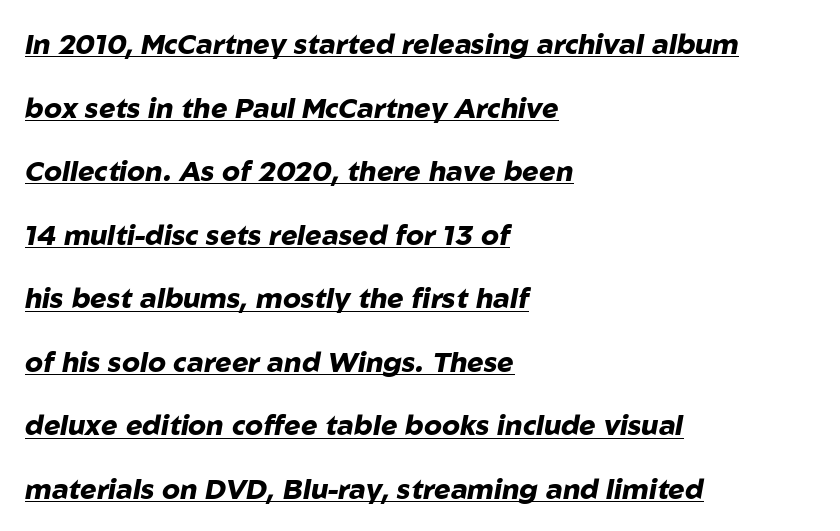
Look at the stroke-to-counter ratio: heavy, a bold. The passage shown leans; its letterforms are oblique. The words here are underlined. The rag falls on the right side of this text block. Character widths vary here, with narrow letters taking less room than wide ones.
